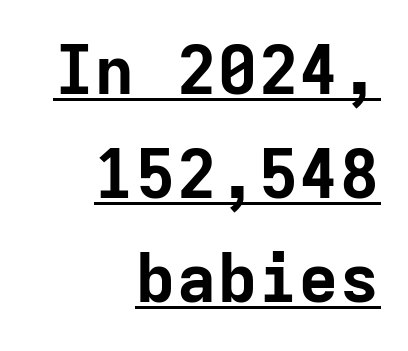
{"serif": "no", "italic": "no", "bold": "yes", "weight": "bold", "width": "normal", "stroke_contrast": "low", "x_height": "medium", "monospaced": "yes", "underline": "yes", "align": "right", "line_spacing": "normal", "line_spacing_ratio": 1.53, "letter_spacing": "normal", "letter_spacing_em": 0.0, "glyph_px": 68}
